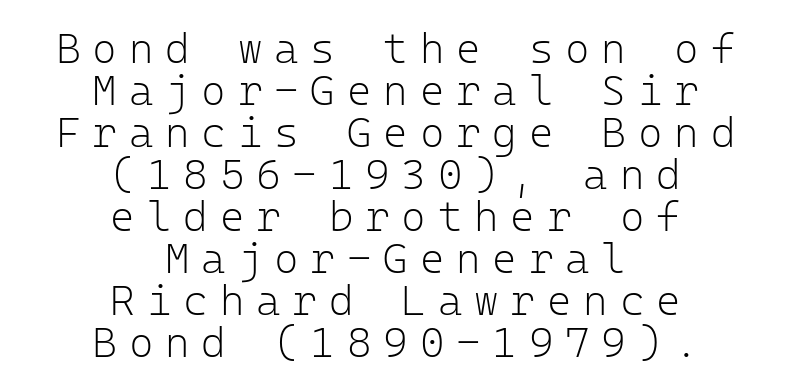
The image shows 42 px light sans-serif type, upright, monospaced; set centered, tight line spacing (1.0x), unusually wide letter spacing (+0.28 em), not underlined; low stroke contrast and a medium x-height.
